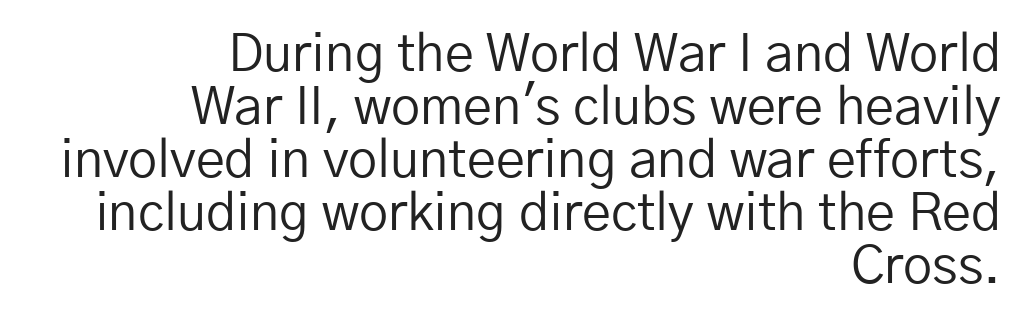
Q: Is the text bold? A: No.
Q: Is the text italic (slanted)? A: No, it is upright.
Q: Is the typeface a serif or a sans-serif typeface? A: Sans-serif.
Q: Is the text underlined? A: No.
Q: How is the paragraph aligned? A: Right-aligned.
Q: Is the spacing between letters normal or unusually wide? A: Normal.
Q: Is the spacing between lines tight, normal or loose? A: Tight.
Q: Width (condensed, normal, or wide)? A: Normal.
Q: Stroke contrast? A: Low.
Q: x-height? A: Medium.
Q: Monospaced? A: No.
